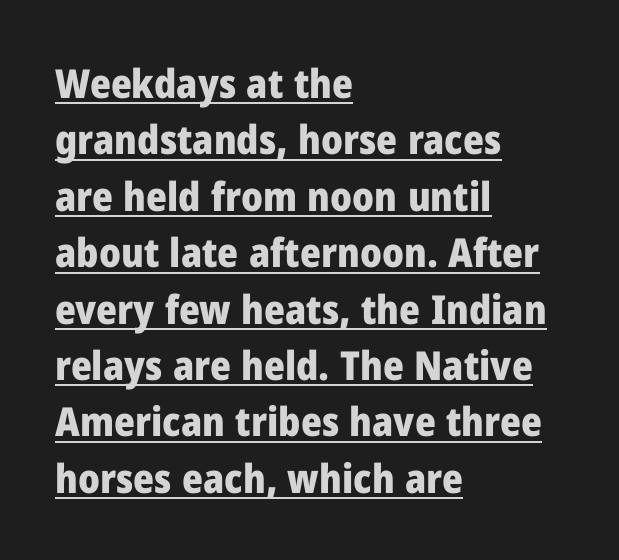
{"serif": "no", "italic": "no", "bold": "yes", "weight": "heavy", "width": "normal", "stroke_contrast": "low", "x_height": "medium", "monospaced": "no", "underline": "yes", "align": "left", "line_spacing": "normal", "line_spacing_ratio": 1.41, "letter_spacing": "normal", "letter_spacing_em": 0.0, "glyph_px": 40}
